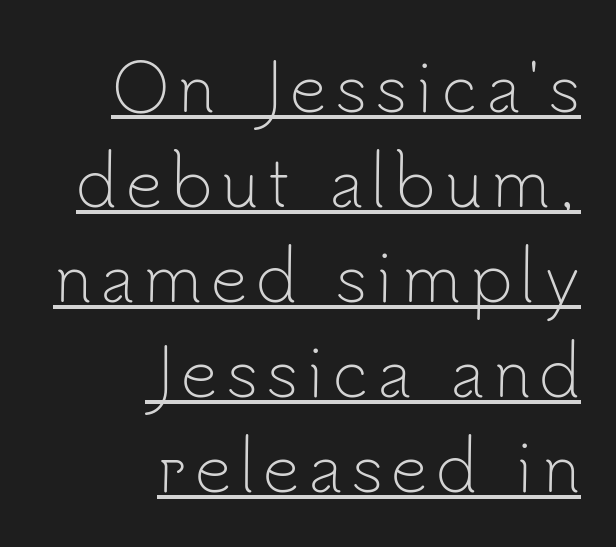
The image shows 65 px light sans-serif type, upright; set right-aligned, normal line spacing (1.46x), underlined; low stroke contrast and a small x-height.
